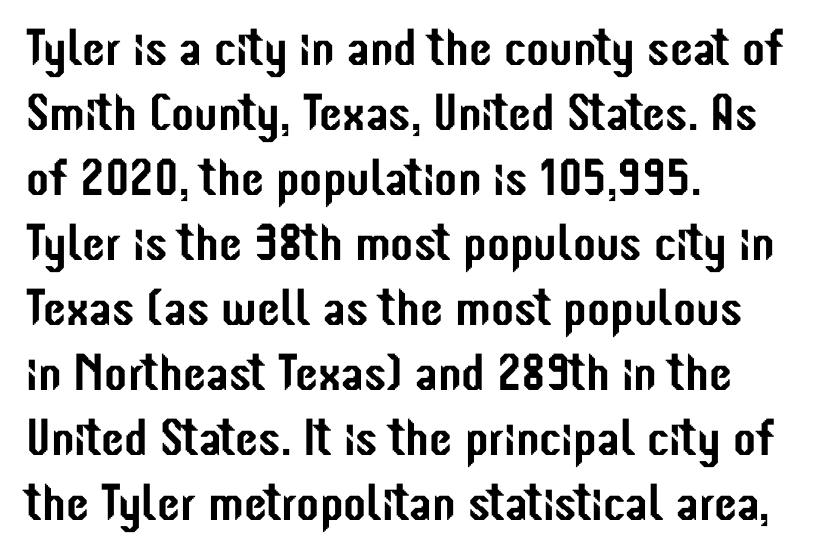
The image shows 52 px condensed sans-serif type, upright; set left-aligned, normal line spacing (1.25x), normal letter spacing, not underlined; low stroke contrast and a medium x-height.
